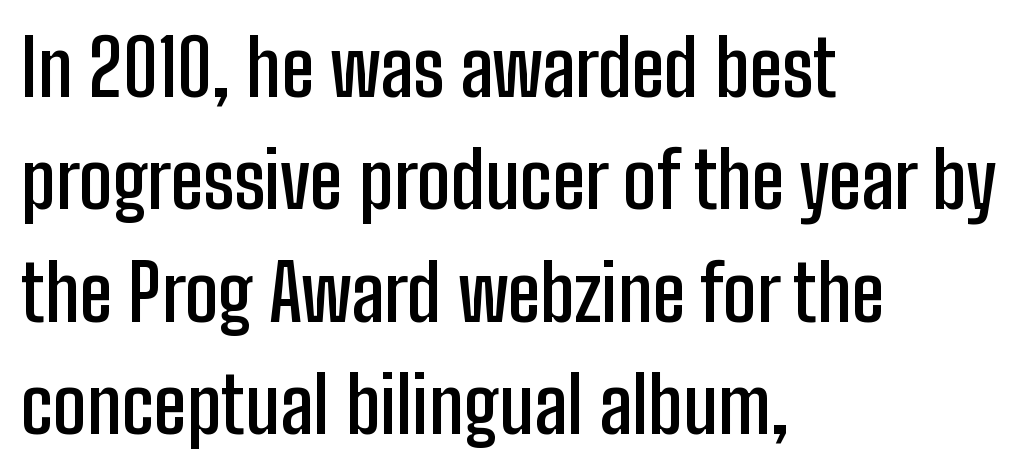
The image shows 77 px semibold, condensed sans-serif type, upright; set left-aligned, normal line spacing (1.46x), normal letter spacing, not underlined; low stroke contrast and a medium x-height.
